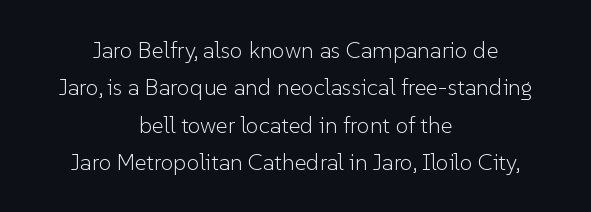
The image shows 23 px text type, upright; set centered, normal line spacing (1.62x), normal letter spacing, not underlined.
